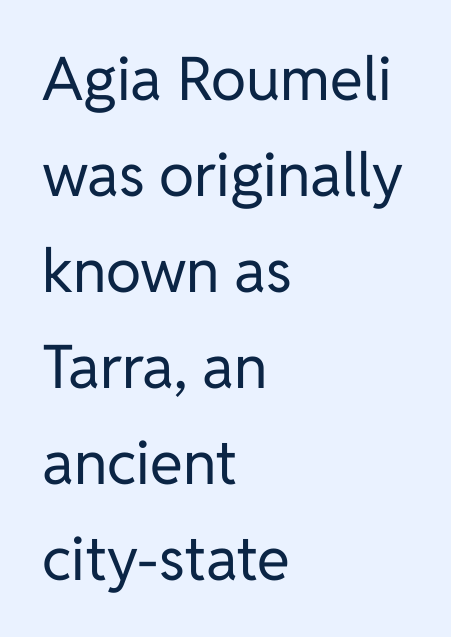
Q: Is the text bold? A: No.
Q: Is the text italic (slanted)? A: No, it is upright.
Q: Is the typeface a serif or a sans-serif typeface? A: Sans-serif.
Q: Is the text underlined? A: No.
Q: How is the paragraph aligned? A: Left-aligned.
Q: Is the spacing between letters normal or unusually wide? A: Normal.
Q: Is the spacing between lines tight, normal or loose? A: Normal.
Q: Width (condensed, normal, or wide)? A: Normal.
Q: Stroke contrast? A: Low.
Q: x-height? A: Medium.
Q: Monospaced? A: No.
